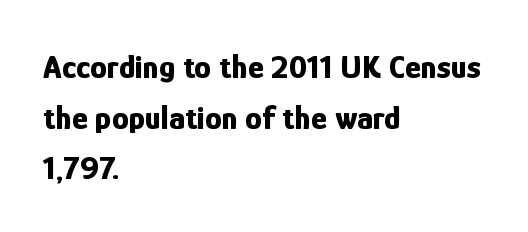
Q: Is the text bold? A: Yes.
Q: Is the text italic (slanted)? A: No, it is upright.
Q: Is the typeface a serif or a sans-serif typeface? A: Sans-serif.
Q: Is the text underlined? A: No.
Q: How is the paragraph aligned? A: Left-aligned.
Q: Is the spacing between letters normal or unusually wide? A: Normal.
Q: Is the spacing between lines tight, normal or loose? A: Normal.
Q: Width (condensed, normal, or wide)? A: Condensed.
Q: Stroke contrast? A: Low.
Q: x-height? A: Medium.
Q: Monospaced? A: No.
